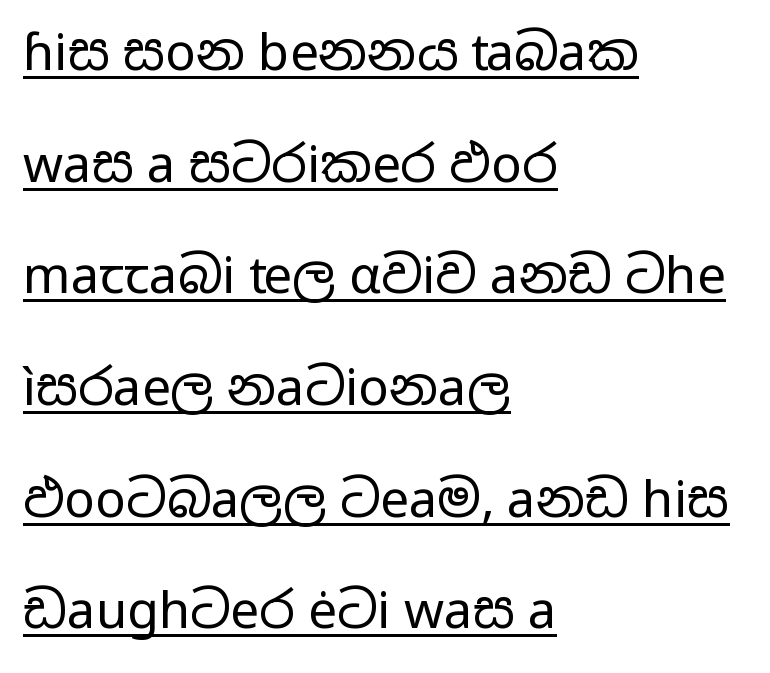
The image shows 51 px regular-weight, wide sans-serif type, upright; set left-aligned, loose line spacing (2.19x), normal letter spacing, underlined; low stroke contrast and a medium x-height.
